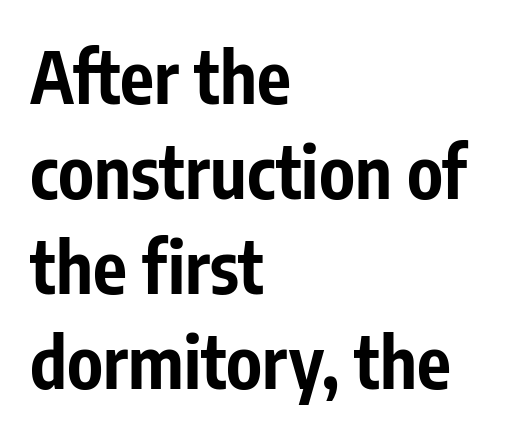
The image shows 71 px bold, condensed sans-serif type, upright; set left-aligned, normal line spacing (1.34x), normal letter spacing, not underlined; low stroke contrast and a medium x-height.
